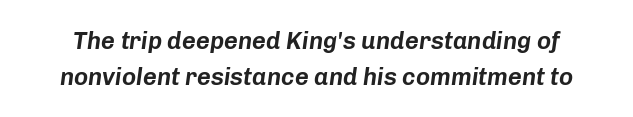
Vertical spacing — default. Check the space under the baseline: it is left empty. The type is set solid horizontally, with unmodified tracking. Would a proofreader flag this as italicized? Yes.
